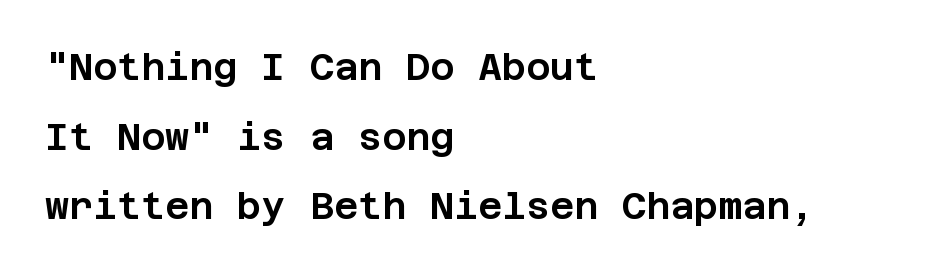
The passage shown is not underscored anywhere. Line starts are locked; line ends wander. Short note: letters normally spaced. You can tell from the bare stems that sans-serif type was used.
